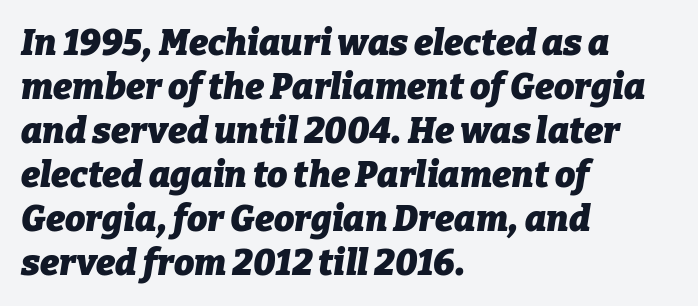
A bare baseline throughout the passage. These lines are set flush left with a ragged right edge. Look at the tracking — it's just the regular setting, nothing added. You'd pick this weight for a headline — it's a proper bold. When letters slant like this, we call the style italic. Proportional: the letters do not fall into vertical columns.
